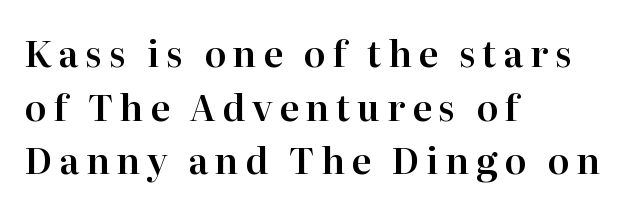
The image shows 36 px serif type, upright; set left-aligned, normal line spacing (1.49x), not underlined; high stroke contrast and a medium x-height.
